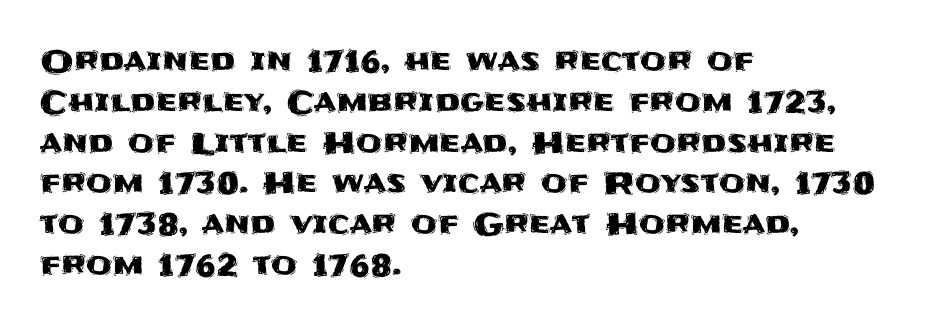
{"serif": "no", "italic": "no", "width": "normal", "stroke_contrast": "medium", "x_height": "large", "monospaced": "no", "underline": "no", "align": "left", "line_spacing": "normal", "line_spacing_ratio": 1.36, "letter_spacing": "normal", "letter_spacing_em": 0.0, "glyph_px": 30}
